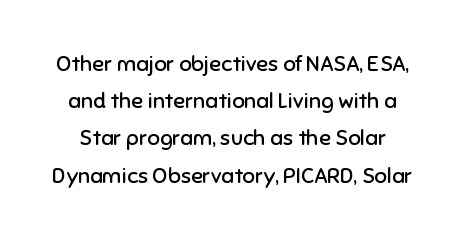
The image shows 22 px text type, upright; set normal line spacing (1.69x), normal letter spacing, not underlined.
